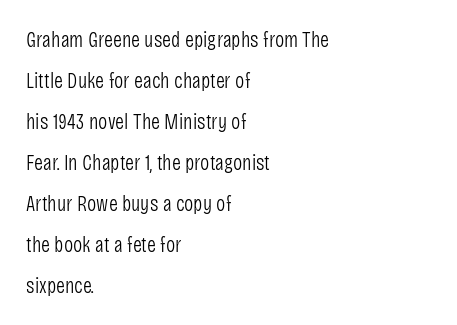
Q: Is the text bold? A: No.
Q: Is the text italic (slanted)? A: No, it is upright.
Q: Is the text underlined? A: No.
Q: How is the paragraph aligned? A: Left-aligned.
Q: Is the spacing between letters normal or unusually wide? A: Normal.
